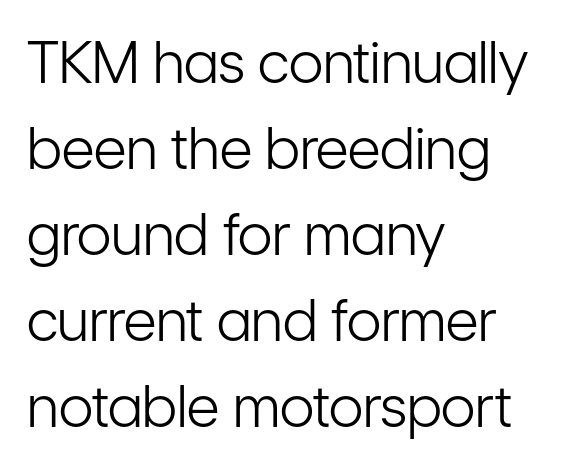
Q: Is the text bold? A: No.
Q: Is the text italic (slanted)? A: No, it is upright.
Q: Is the typeface a serif or a sans-serif typeface? A: Sans-serif.
Q: Is the text underlined? A: No.
Q: How is the paragraph aligned? A: Left-aligned.
Q: Is the spacing between letters normal or unusually wide? A: Normal.
Q: Is the spacing between lines tight, normal or loose? A: Normal.
Q: Width (condensed, normal, or wide)? A: Condensed.
Q: Stroke contrast? A: Low.
Q: x-height? A: Medium.
Q: Monospaced? A: No.
